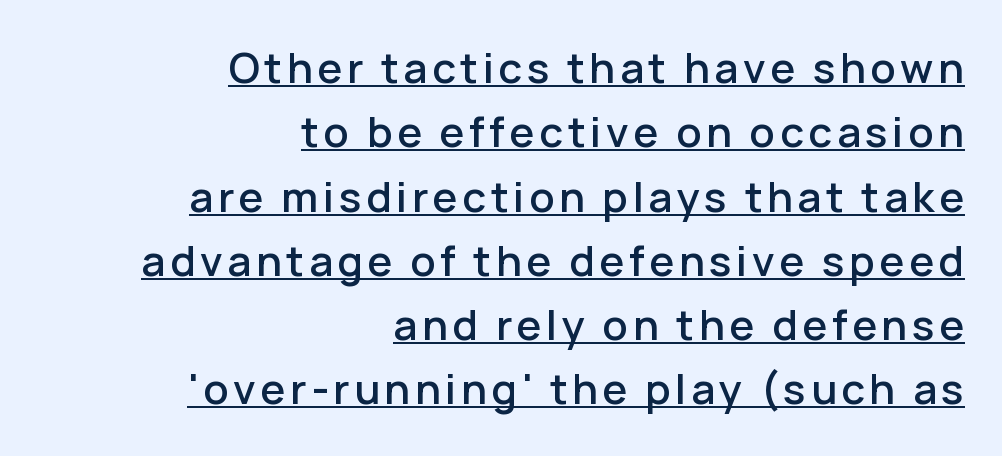
The image shows 42 px sans-serif type, upright; set right-aligned, normal line spacing (1.53x), underlined; low stroke contrast and a medium x-height.
